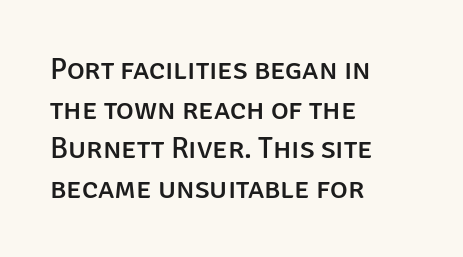
Successive baselines arrive at the customary interval. Font category for this specimen: sans-serif. Short note: letters normally spaced. Note the varied advance widths — an 'i' is clearly narrower than an 'm'.
